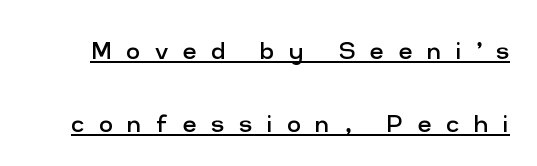
{"serif": "no", "italic": "no", "bold": "no", "weight": "regular", "width": "normal", "stroke_contrast": "low", "x_height": "medium", "monospaced": "no", "underline": "yes", "line_spacing": "loose", "line_spacing_ratio": 2.43, "letter_spacing": "wide", "letter_spacing_em": 0.49, "glyph_px": 30}
